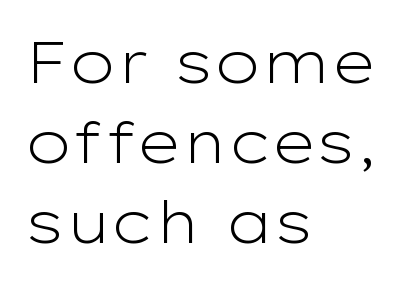
{"serif": "no", "italic": "no", "bold": "no", "weight": "light", "width": "wide", "stroke_contrast": "low", "x_height": "medium", "monospaced": "no", "underline": "no", "align": "left", "line_spacing": "normal", "line_spacing_ratio": 1.38, "letter_spacing": "normal", "letter_spacing_em": 0.0, "glyph_px": 58}
